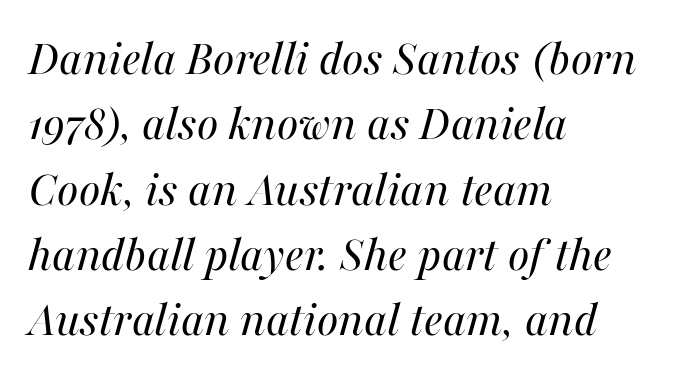
The passage shown is typed in a proportional face where columns would drift. The strokes carry an ordinary text weight at most. The gap between lines stays unmarked. Posture: slanted.
